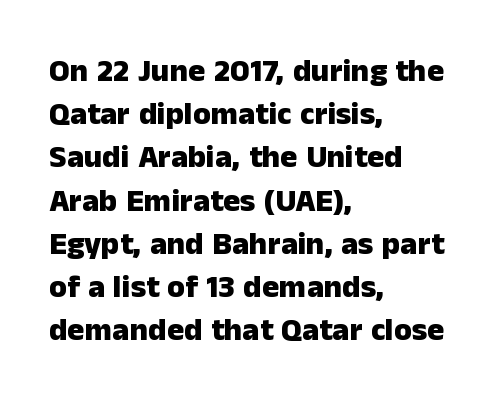
Q: Is the text bold? A: Yes.
Q: Is the text italic (slanted)? A: No, it is upright.
Q: Is the typeface a serif or a sans-serif typeface? A: Sans-serif.
Q: Is the text underlined? A: No.
Q: How is the paragraph aligned? A: Left-aligned.
Q: Is the spacing between letters normal or unusually wide? A: Normal.
Q: Is the spacing between lines tight, normal or loose? A: Normal.
Q: Width (condensed, normal, or wide)? A: Normal.
Q: Stroke contrast? A: Low.
Q: x-height? A: Medium.
Q: Monospaced? A: No.
